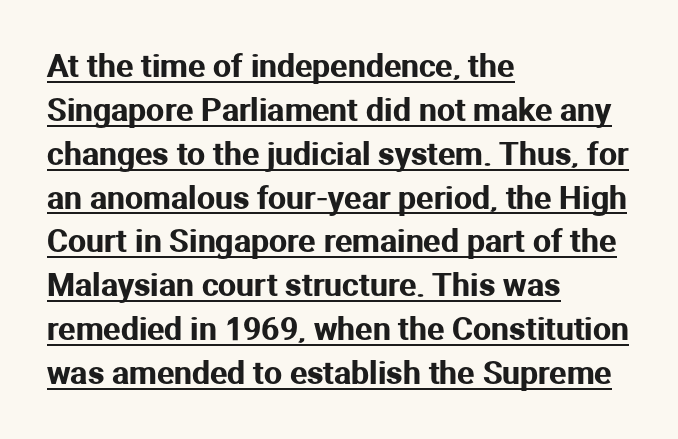
{"serif": "no", "italic": "no", "width": "normal", "stroke_contrast": "medium", "x_height": "medium", "monospaced": "no", "underline": "yes", "align": "left", "line_spacing": "normal", "line_spacing_ratio": 1.37, "letter_spacing": "normal", "letter_spacing_em": 0.0, "glyph_px": 32}
